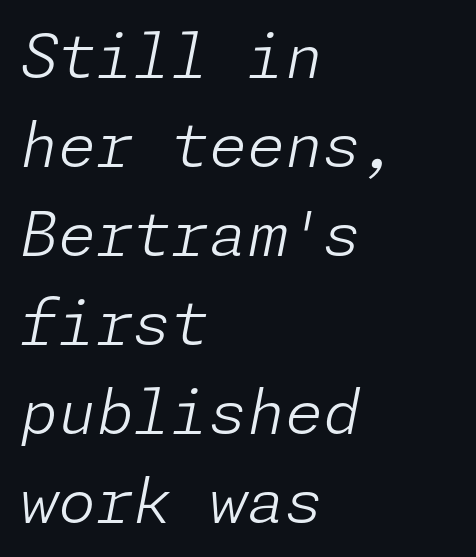
The image shows 61 px light type, italic (leaning right); set left-aligned, normal line spacing (1.46x), normal letter spacing, not underlined; low stroke contrast and a medium x-height.
